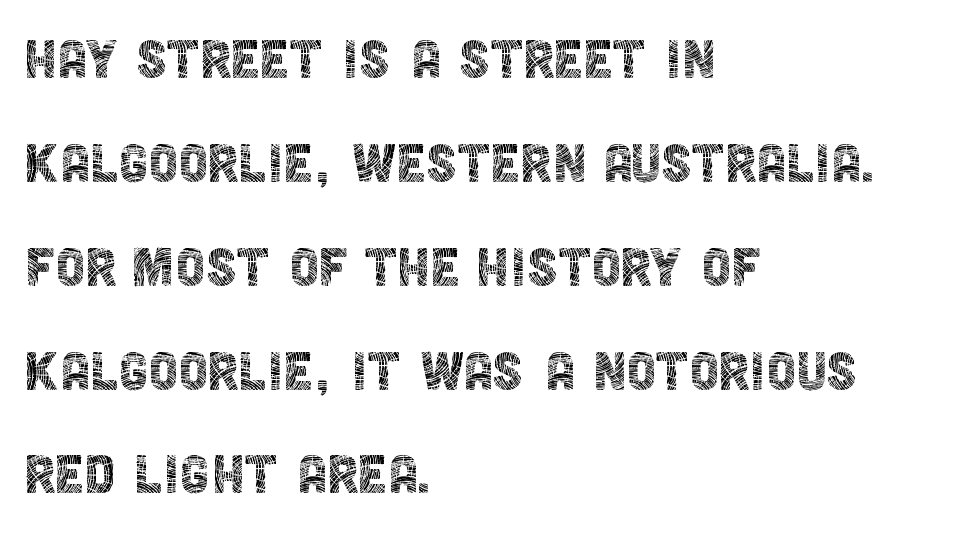
Ordinary non-slanted type is in use. Descender tails drop into unmarked territory. The face used here is a sans, in the tradition of grotesques and geometrics. The line-height multiplier appears to be the usual default.
